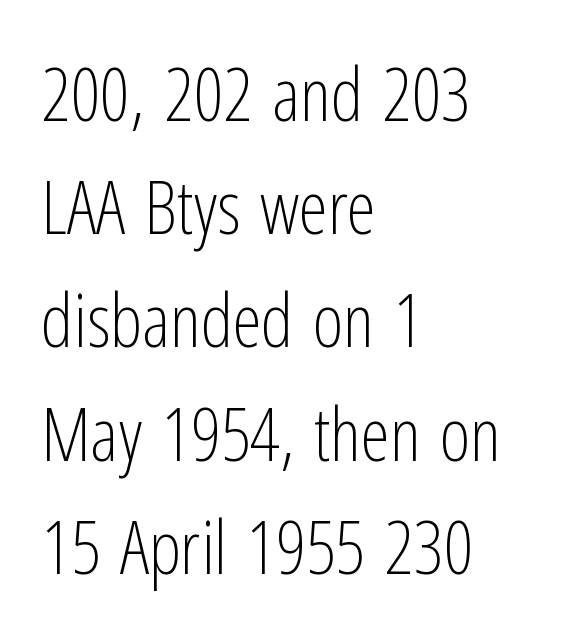
Q: Is the text bold? A: No.
Q: Is the text italic (slanted)? A: No, it is upright.
Q: Is the typeface a serif or a sans-serif typeface? A: Sans-serif.
Q: Is the text underlined? A: No.
Q: How is the paragraph aligned? A: Left-aligned.
Q: Is the spacing between letters normal or unusually wide? A: Normal.
Q: Is the spacing between lines tight, normal or loose? A: Normal.
Q: Width (condensed, normal, or wide)? A: Condensed.
Q: Stroke contrast? A: Low.
Q: x-height? A: Medium.
Q: Monospaced? A: No.
